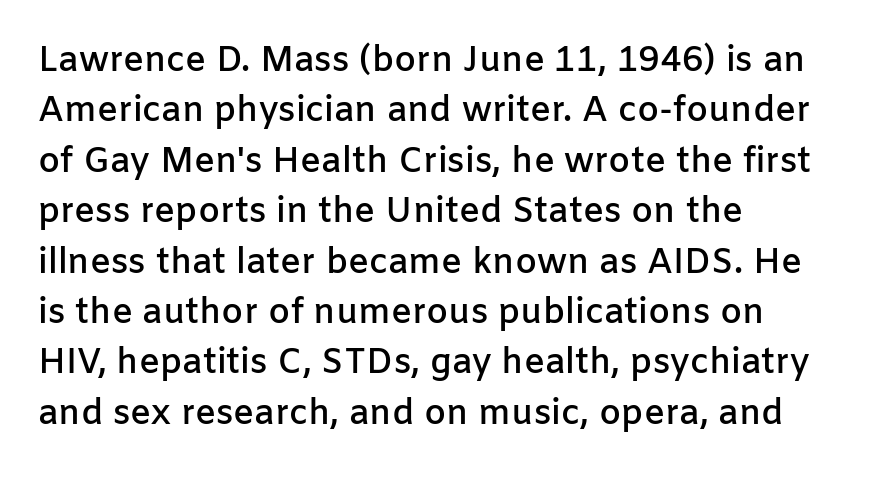
A clean baseline with only descenders dipping below it. Look at the bottom of the vertical strokes: they stop flat, with no serifs. Posture: straight, roman, zero tilt. A normal amount of white space separates one row of letters from the next. Proportional: the letters do not fall into vertical columns. Horizontal alignment here is leftward, the default for most running prose.
